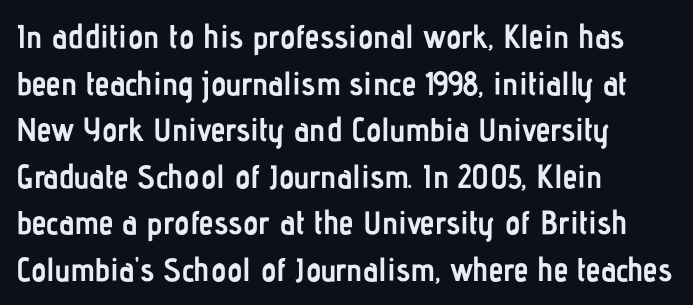
Weight: bold. Whoever set this chose a conventional vertical rhythm. The font family rendered here belongs to the sans-serif group. Every row of glyphs begins at an identical x-position on the left. Descender tails drop into unmarked territory.
